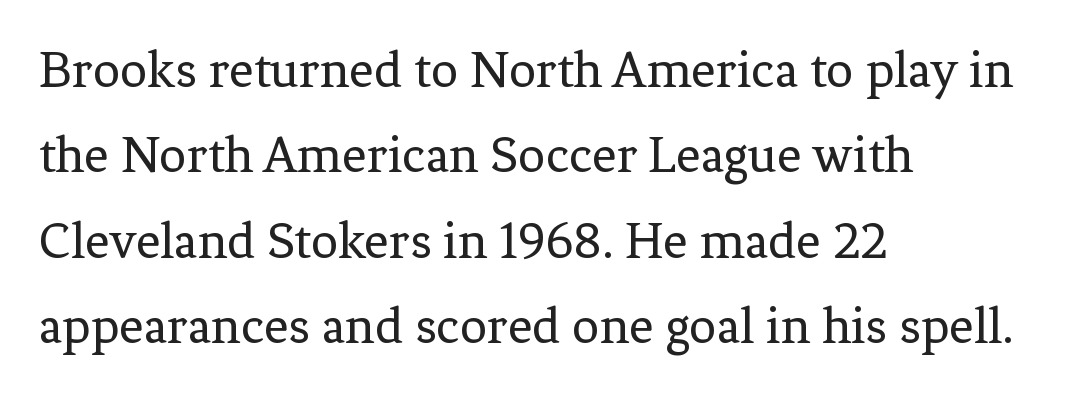
Q: Is the text bold? A: No.
Q: Is the text italic (slanted)? A: No, it is upright.
Q: Is the typeface a serif or a sans-serif typeface? A: Serif.
Q: Is the text underlined? A: No.
Q: How is the paragraph aligned? A: Left-aligned.
Q: Is the spacing between letters normal or unusually wide? A: Normal.
Q: Is the spacing between lines tight, normal or loose? A: Normal.
Q: Width (condensed, normal, or wide)? A: Normal.
Q: Stroke contrast? A: Low.
Q: x-height? A: Medium.
Q: Monospaced? A: No.
